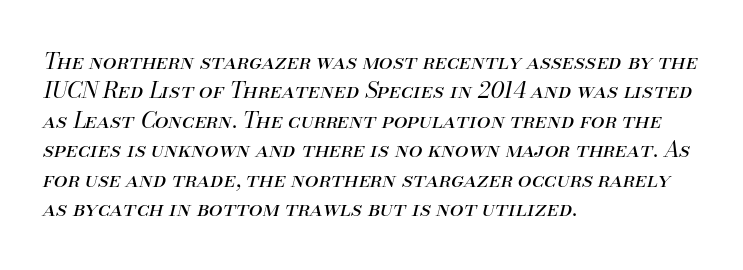
Q: Is the text bold? A: No.
Q: Is the text italic (slanted)? A: Yes, it leans right by about 13 degrees.
Q: Is the text underlined? A: No.
Q: How is the paragraph aligned? A: Left-aligned.
Q: Is the spacing between letters normal or unusually wide? A: Normal.
Q: Is the spacing between lines tight, normal or loose? A: Normal.
